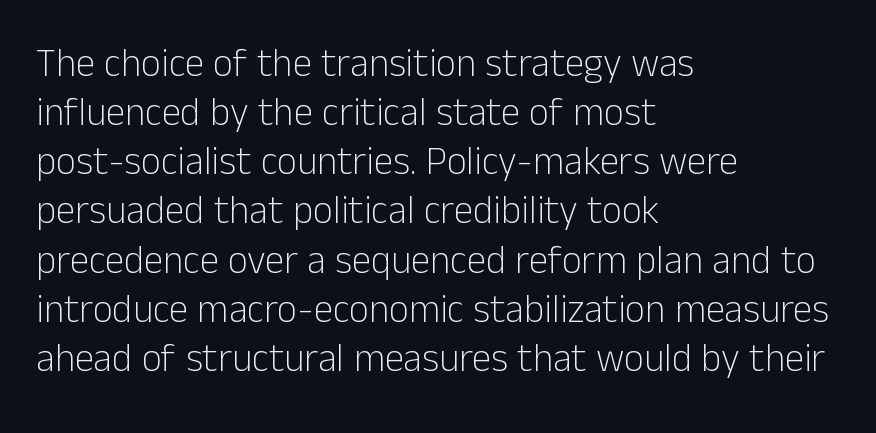
Regarding serifs, this sample does without them. Does extra space separate the letters? No, they use regular spacing. Is this a fixed-width face? No — the glyphs have proportional, varying widths. These lines sit exactly where default settings would place them.
